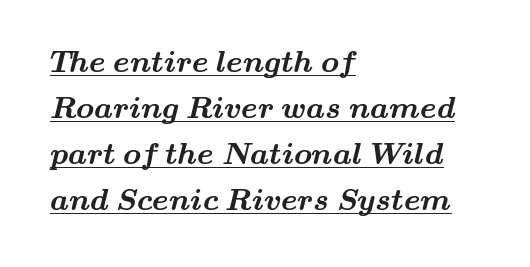
The image shows 30 px bold, wide serif type; set left-aligned, normal line spacing (1.53x), normal letter spacing, underlined; medium stroke contrast and a small x-height.
